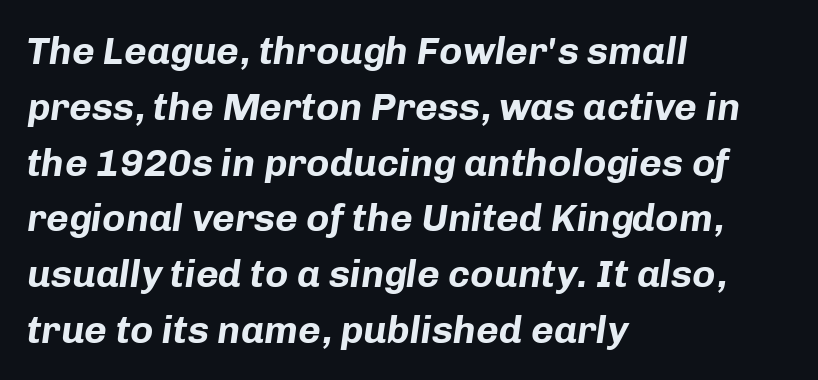
{"italic": "yes", "lean": "right", "slant_degrees": 8, "bold": "yes", "weight": "bold", "width": "normal", "stroke_contrast": "low", "x_height": "medium", "monospaced": "no", "underline": "no", "align": "left", "line_spacing": "normal", "line_spacing_ratio": 1.43, "letter_spacing": "normal", "letter_spacing_em": 0.0, "glyph_px": 39}
